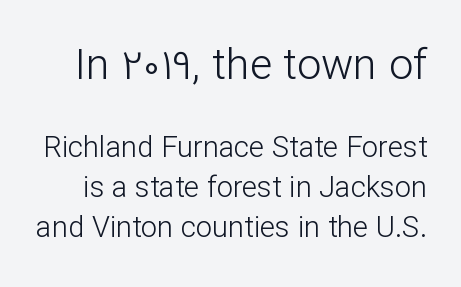
Q: Is the text bold? A: No.
Q: Is the text italic (slanted)? A: No, it is upright.
Q: Is the typeface a serif or a sans-serif typeface? A: Sans-serif.
Q: Is the text underlined? A: No.
Q: Is the spacing between letters normal or unusually wide? A: Normal.
Q: Is the spacing between lines tight, normal or loose? A: Normal.
Q: Which block of text is set in a larger size, the first (top) or the second (bottom)? A: The first (top) one.
Q: Width (condensed, normal, or wide)? A: Normal.
Q: Stroke contrast? A: Low.
Q: x-height? A: Medium.
Q: Monospaced? A: No.
